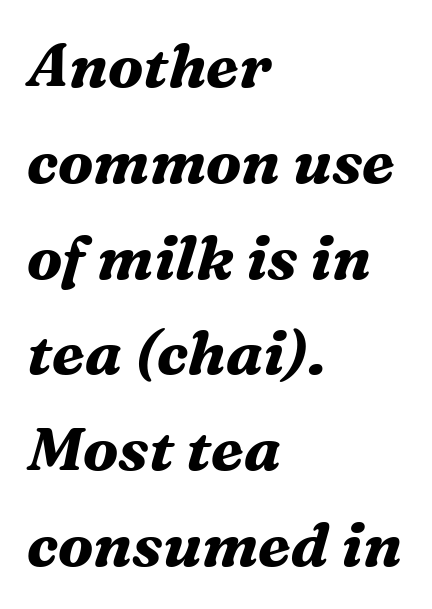
Plenty of ink on the page — the face is bold. Are there feet on the stems? There are — it's a serif. The foot of each line stays bare and open. Notice how the stems are inclined rather than vertical — that's the hallmark of italics. How are the letters spaced? Ordinarily, with no added tracking.
